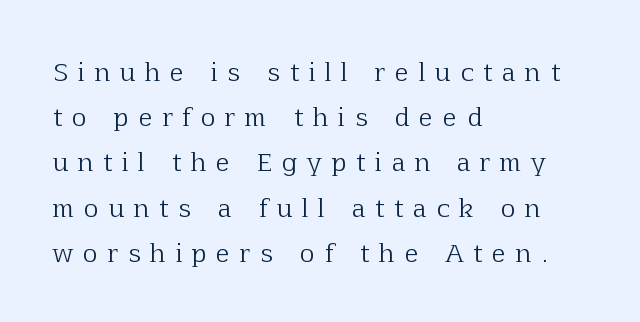
Q: Is the text bold? A: No.
Q: Is the text italic (slanted)? A: No, it is upright.
Q: Is the text underlined? A: No.
Q: How is the paragraph aligned? A: Left-aligned.
Q: Is the spacing between letters normal or unusually wide? A: Unusually wide.
